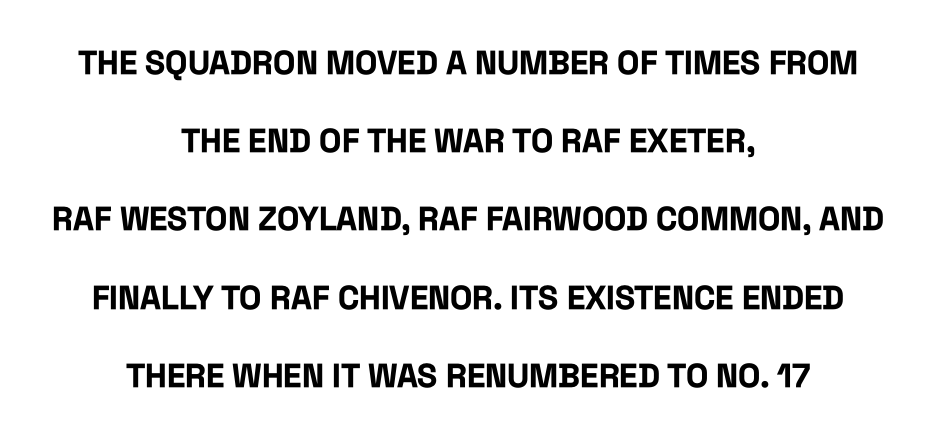
Q: Is the text bold? A: Yes.
Q: Is the text italic (slanted)? A: No, it is upright.
Q: Is the typeface a serif or a sans-serif typeface? A: Sans-serif.
Q: Is the text underlined? A: No.
Q: How is the paragraph aligned? A: Centered.
Q: Is the spacing between letters normal or unusually wide? A: Normal.
Q: Is the spacing between lines tight, normal or loose? A: Loose.
Q: Width (condensed, normal, or wide)? A: Condensed.
Q: Stroke contrast? A: Low.
Q: x-height? A: Large.
Q: Monospaced? A: No.
